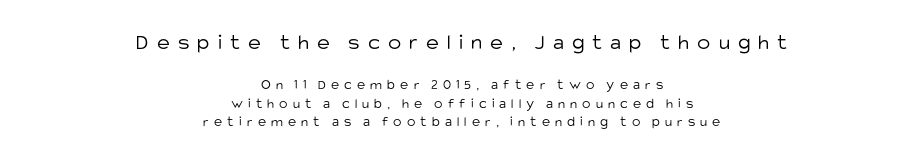
The typography opts for an upright posture over an oblique one. If you measured baseline to baseline, you'd find a middling distance. Scale decreases going downward across the two blocks. The face used here is rendered with a markedly widened letterfit. The space beneath each line is pristine and unruled.
